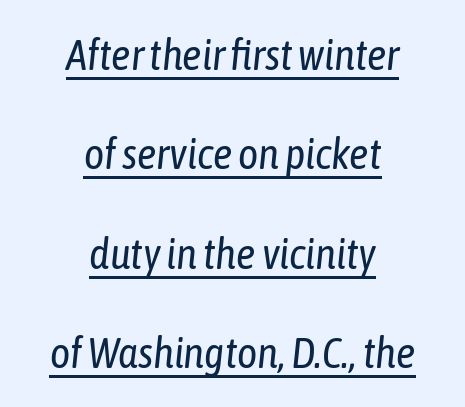
Q: Is the text bold? A: No.
Q: Is the text italic (slanted)? A: Yes, it leans right by about 6 degrees.
Q: Is the text underlined? A: Yes.
Q: How is the paragraph aligned? A: Centered.
Q: Is the spacing between letters normal or unusually wide? A: Normal.
Q: Is the spacing between lines tight, normal or loose? A: Loose.
Q: Width (condensed, normal, or wide)? A: Condensed.
Q: Stroke contrast? A: Low.
Q: x-height? A: Medium.
Q: Monospaced? A: No.
